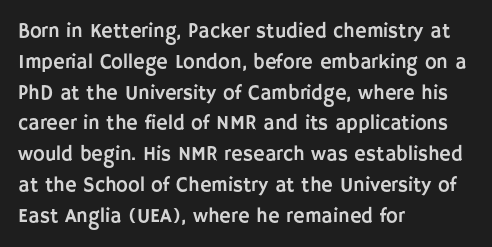
{"italic": "no", "underline": "no", "align": "left", "line_spacing": "normal", "line_spacing_ratio": 1.54, "letter_spacing": "normal", "letter_spacing_em": 0.0, "glyph_px": 20}
